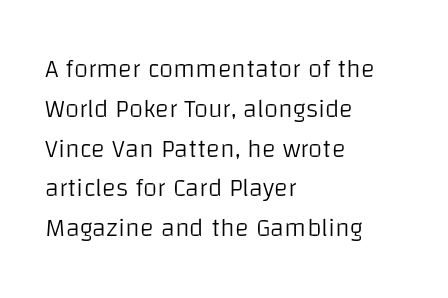
Nobody touched the tracking dial on this one. Line starts are locked; line ends wander. The block of text has a typical density, with ordinary space between rows. The glyphs are unaccompanied by any horizontal stroke below them. Notice how the stems are strictly vertical — no italics here. These glyphs show unthickened strokes, regular width or finer.
